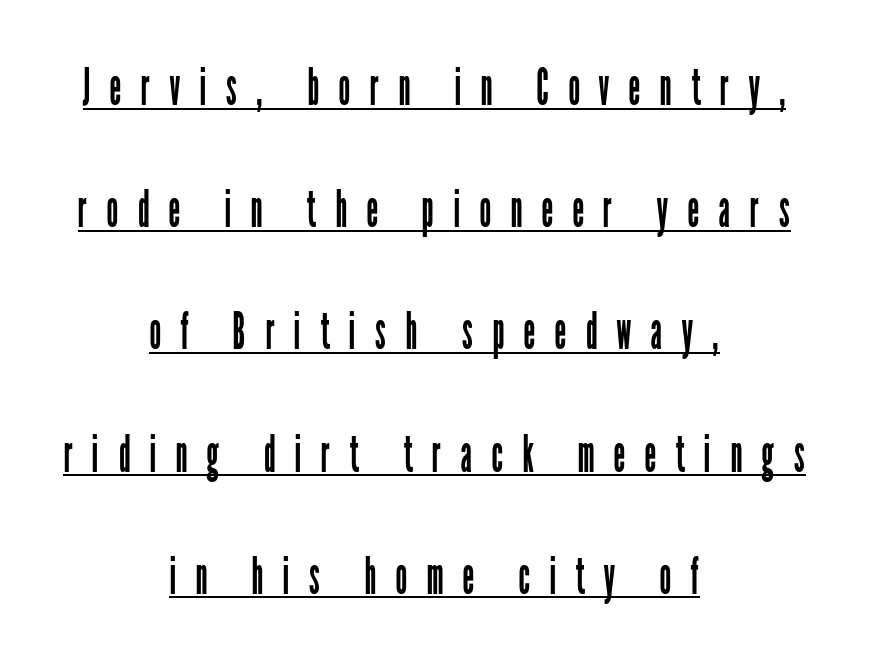
The image shows 52 px regular-weight, condensed sans-serif type, upright; set centered, loose line spacing (2.35x), unusually wide letter spacing (+0.37 em), underlined; low stroke contrast and a medium x-height.
